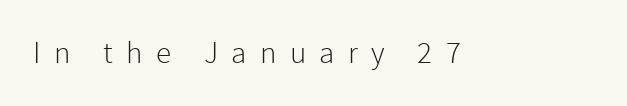
No chunkiness to these letters — they're not bold. Proportional: the letters do not fall into vertical columns. The foot of each line stays bare and open. Substantial extra tracking has been applied to these lines.
